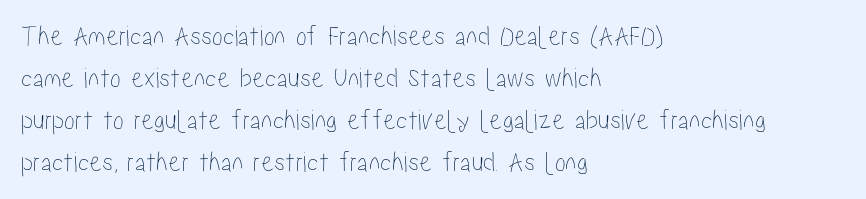
The image shows 29 px condensed type, upright; set left-aligned, normal line spacing (1.45x), normal letter spacing, not underlined; low stroke contrast and a medium x-height.
